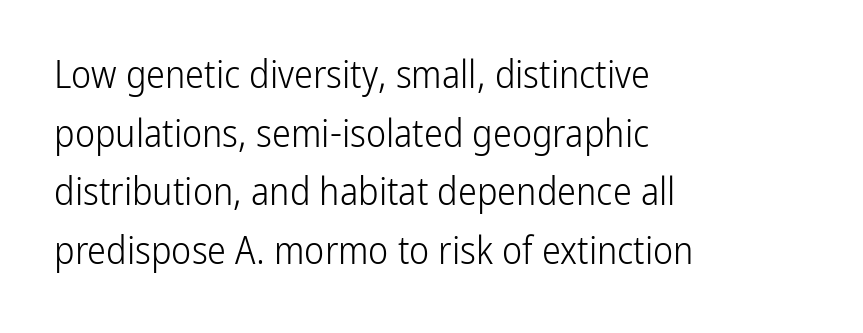
{"serif": "no", "italic": "no", "bold": "no", "weight": "light", "width": "condensed", "stroke_contrast": "low", "x_height": "medium", "monospaced": "no", "underline": "no", "align": "left", "line_spacing": "normal", "line_spacing_ratio": 1.54, "letter_spacing": "normal", "letter_spacing_em": 0.0, "glyph_px": 38}
